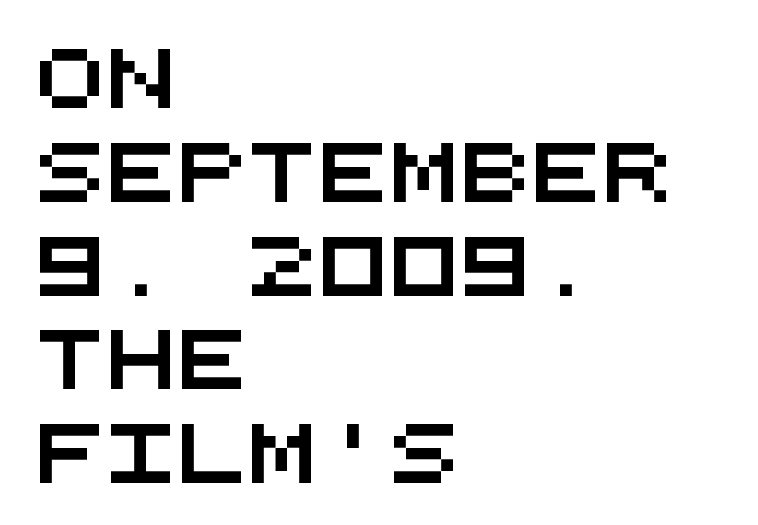
Has an underline been added? It has not. These lines are composed in type without serifs. The rendering keeps characters at their native spacing. Caption: multi-line text, flush left, ragged right.
